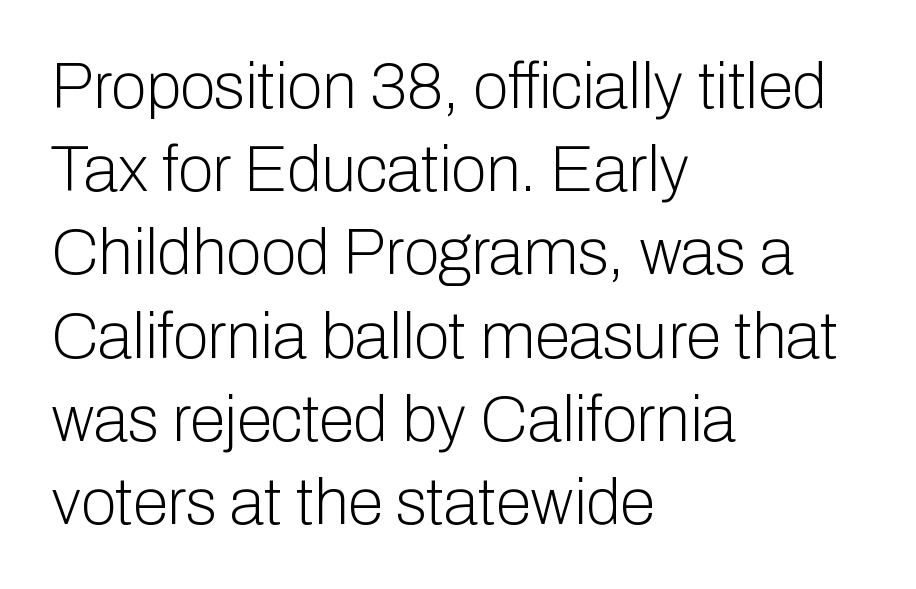
Q: Is the text bold? A: No.
Q: Is the text italic (slanted)? A: No, it is upright.
Q: Is the typeface a serif or a sans-serif typeface? A: Sans-serif.
Q: Is the text underlined? A: No.
Q: How is the paragraph aligned? A: Left-aligned.
Q: Is the spacing between letters normal or unusually wide? A: Normal.
Q: Is the spacing between lines tight, normal or loose? A: Normal.
Q: Width (condensed, normal, or wide)? A: Normal.
Q: Stroke contrast? A: Low.
Q: x-height? A: Medium.
Q: Monospaced? A: No.
